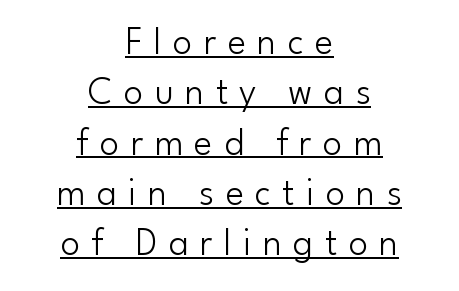
Q: Is the text bold? A: No.
Q: Is the text italic (slanted)? A: No, it is upright.
Q: Is the typeface a serif or a sans-serif typeface? A: Sans-serif.
Q: Is the text underlined? A: Yes.
Q: How is the paragraph aligned? A: Centered.
Q: Is the spacing between letters normal or unusually wide? A: Unusually wide.
Q: Is the spacing between lines tight, normal or loose? A: Normal.
Q: Width (condensed, normal, or wide)? A: Normal.
Q: Stroke contrast? A: Low.
Q: x-height? A: Small.
Q: Monospaced? A: No.
